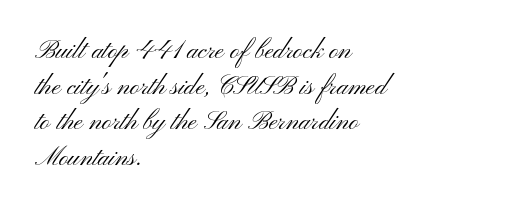
The line texture is even and compact thanks to regular tracking. Honestly, the row spacing looks completely unremarkable. Every row of glyphs begins at an identical x-position on the left. Stroke thickness stays within the range of a standard reading face or lighter. Unmarked baselines from the first word to the last.
